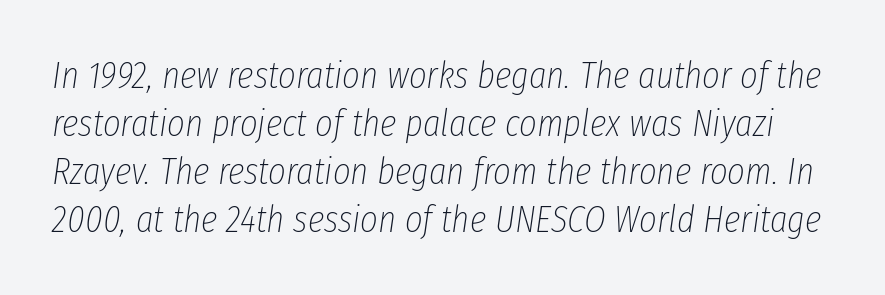
Q: Is the text bold? A: No.
Q: Is the text italic (slanted)? A: Yes, it leans right by about 8 degrees.
Q: Is the text underlined? A: No.
Q: Is the spacing between letters normal or unusually wide? A: Normal.
Q: Is the spacing between lines tight, normal or loose? A: Normal.
Q: Width (condensed, normal, or wide)? A: Condensed.
Q: Stroke contrast? A: Low.
Q: x-height? A: Medium.
Q: Monospaced? A: No.
